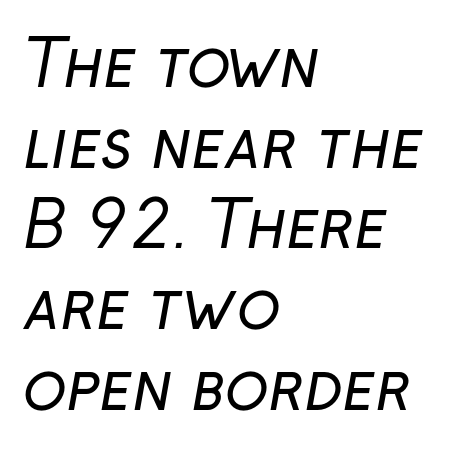
Q: Is the text bold? A: No.
Q: Is the typeface a serif or a sans-serif typeface? A: Sans-serif.
Q: Is the text underlined? A: No.
Q: How is the paragraph aligned? A: Left-aligned.
Q: Is the spacing between letters normal or unusually wide? A: Normal.
Q: Is the spacing between lines tight, normal or loose? A: Normal.
Q: Width (condensed, normal, or wide)? A: Normal.
Q: Stroke contrast? A: Low.
Q: x-height? A: Medium.
Q: Monospaced? A: No.
